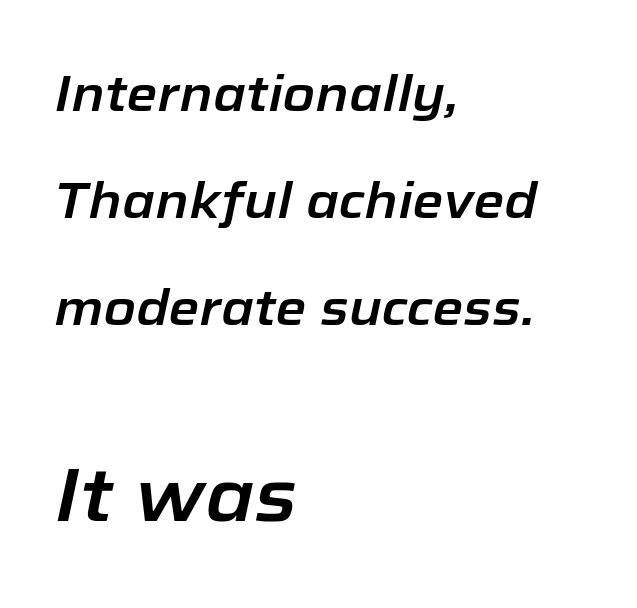
{"italic": "yes", "lean": "right", "slant_degrees": 12, "width": "normal", "stroke_contrast": "low", "x_height": "medium", "monospaced": "no", "underline": "no", "align": "left", "line_spacing": "loose", "line_spacing_ratio": 2.14, "letter_spacing": "normal", "letter_spacing_em": 0.0, "larger_block": "second", "size_ratio": 1.5, "glyph_px": 75}
